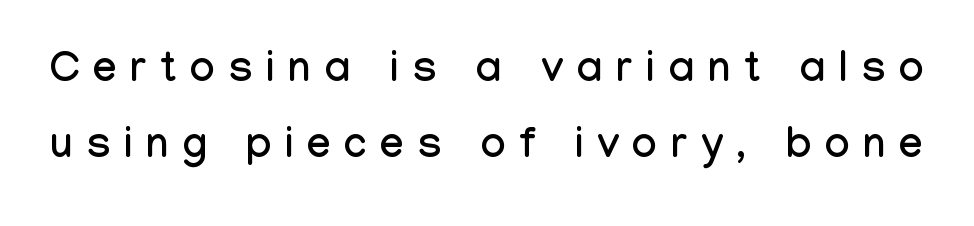
{"serif": "no", "italic": "no", "width": "condensed", "stroke_contrast": "low", "x_height": "medium", "monospaced": "no", "underline": "no", "line_spacing_ratio": 1.8, "letter_spacing": "wide", "letter_spacing_em": 0.33, "glyph_px": 42}
